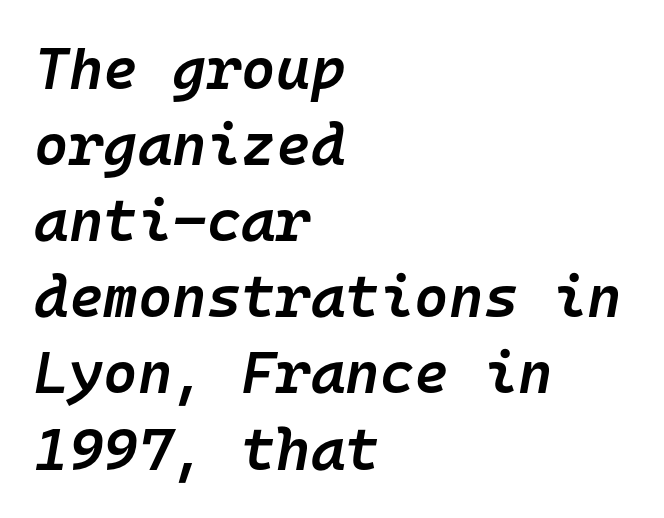
{"italic": "yes", "lean": "right", "slant_degrees": 10, "bold": "semi", "weight": "semibold", "width": "normal", "stroke_contrast": "low", "x_height": "medium", "monospaced": "yes", "underline": "no", "align": "left", "line_spacing": "normal", "line_spacing_ratio": 1.29, "letter_spacing": "normal", "letter_spacing_em": 0.0, "glyph_px": 59}
